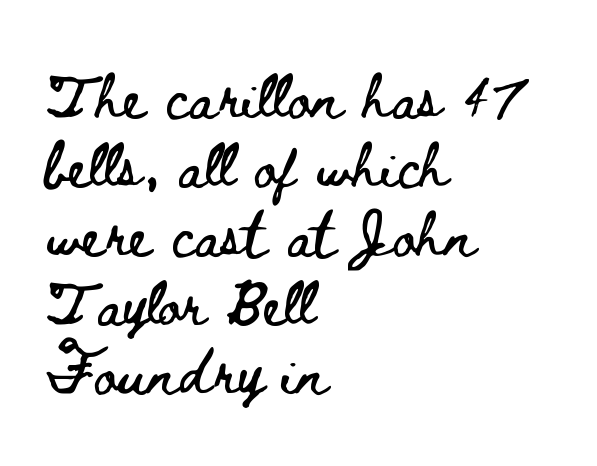
The image shows 44 px wide type; set left-aligned, normal line spacing (1.57x), normal letter spacing, not underlined; low stroke contrast and a small x-height.
